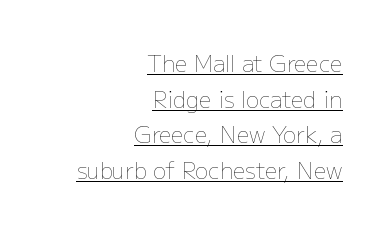
The designer left line spacing at the default. These lines are set flush right with a ragged left edge. The font is comparable to plain body text, perhaps lighter. The letters sit at their default tracking, neither squeezed nor spread.
